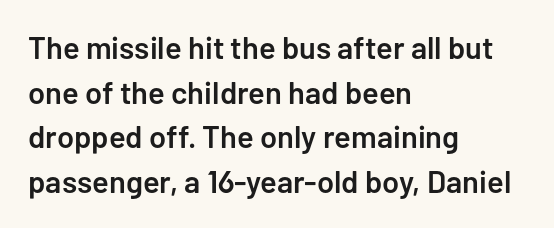
{"serif": "no", "italic": "no", "bold": "semi", "weight": "semibold", "width": "normal", "stroke_contrast": "low", "x_height": "medium", "monospaced": "no", "underline": "no", "align": "left", "line_spacing": "normal", "line_spacing_ratio": 1.44, "letter_spacing": "normal", "letter_spacing_em": 0.0, "glyph_px": 31}
